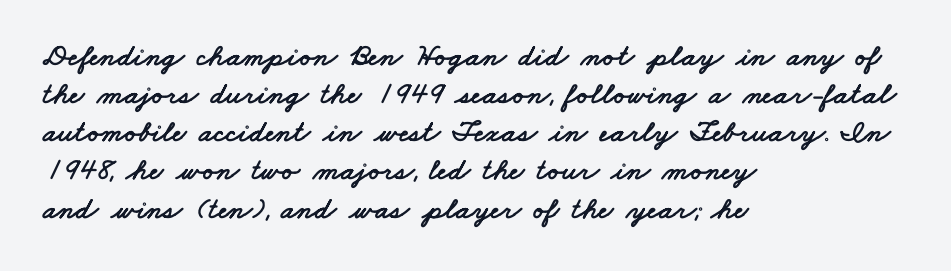
Nobody touched the tracking dial on this one. All the whitespace from short lines collects on the right. No feet cap the strokes, marking this as sans-serif type. Character widths vary here, with narrow letters taking less room than wide ones. Descenders hang freely into open space.
